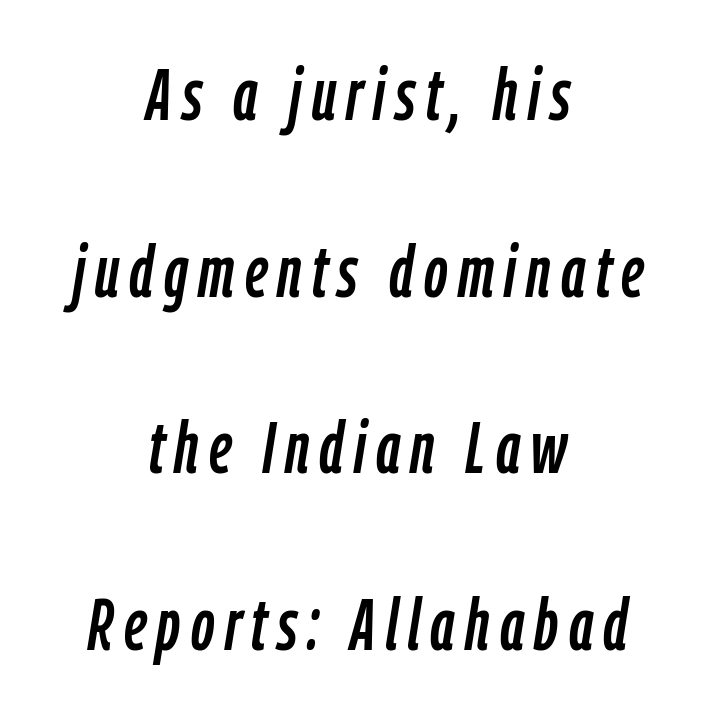
The image shows 73 px condensed type, italic (leaning right); set centered, loose line spacing (2.42x), not underlined; low stroke contrast and a medium x-height.
